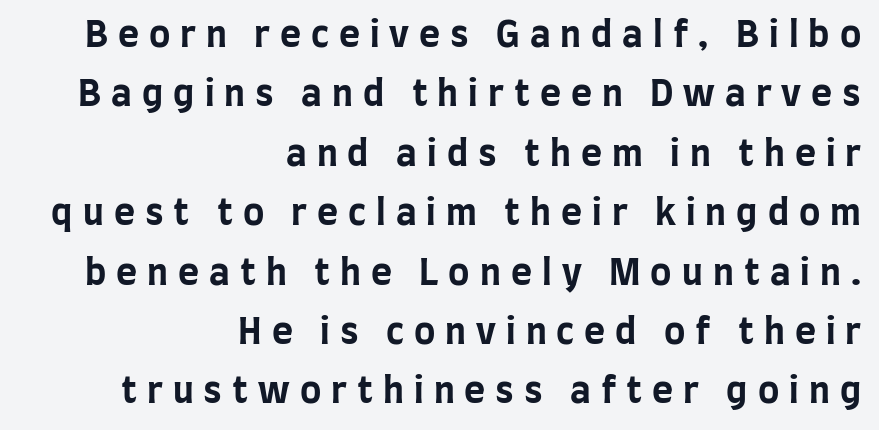
The image shows 36 px bold, condensed sans-serif type, upright; set right-aligned, normal line spacing (1.65x), unusually wide letter spacing (+0.28 em), not underlined; low stroke contrast and a large x-height.
